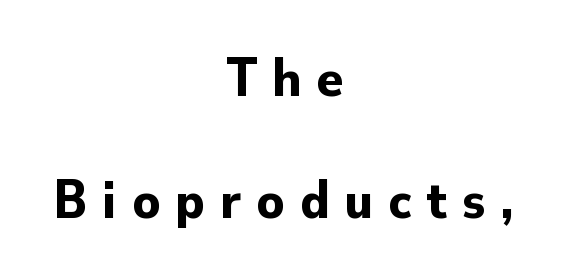
{"serif": "no", "italic": "no", "bold": "yes", "weight": "bold", "width": "normal", "stroke_contrast": "low", "x_height": "small", "monospaced": "no", "underline": "no", "align": "center", "line_spacing": "loose", "line_spacing_ratio": 2.26, "letter_spacing": "wide", "letter_spacing_em": 0.28, "glyph_px": 54}
